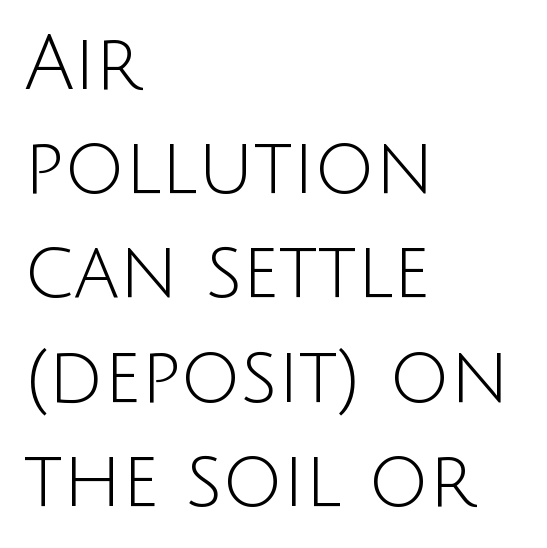
{"serif": "no", "italic": "no", "bold": "no", "weight": "light", "width": "normal", "stroke_contrast": "low", "x_height": "large", "monospaced": "no", "underline": "no", "align": "left", "line_spacing": "normal", "line_spacing_ratio": 1.39, "letter_spacing": "normal", "letter_spacing_em": 0.0, "glyph_px": 75}
